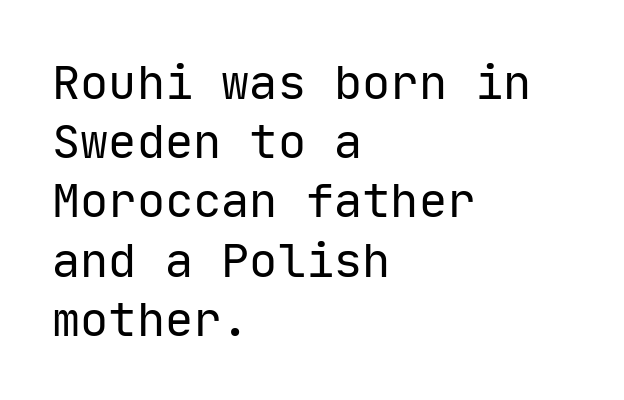
{"serif": "no", "italic": "no", "bold": "no", "weight": "regular", "width": "normal", "stroke_contrast": "low", "x_height": "medium", "monospaced": "yes", "underline": "no", "align": "left", "line_spacing": "normal", "line_spacing_ratio": 1.26, "letter_spacing": "normal", "letter_spacing_em": 0.0, "glyph_px": 47}
